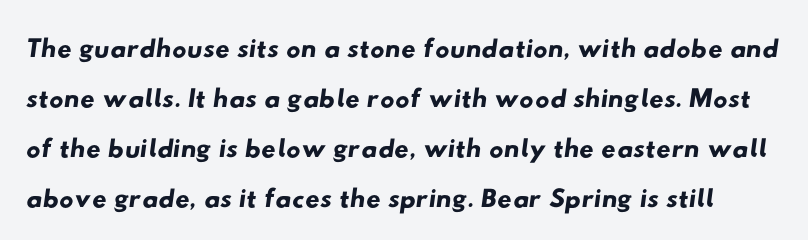
Q: Is the typeface a serif or a sans-serif typeface? A: Sans-serif.
Q: Is the text underlined? A: No.
Q: Is the spacing between letters normal or unusually wide? A: Normal.
Q: Is the spacing between lines tight, normal or loose? A: Normal.
Q: Width (condensed, normal, or wide)? A: Wide.
Q: Stroke contrast? A: Low.
Q: x-height? A: Small.
Q: Monospaced? A: No.
